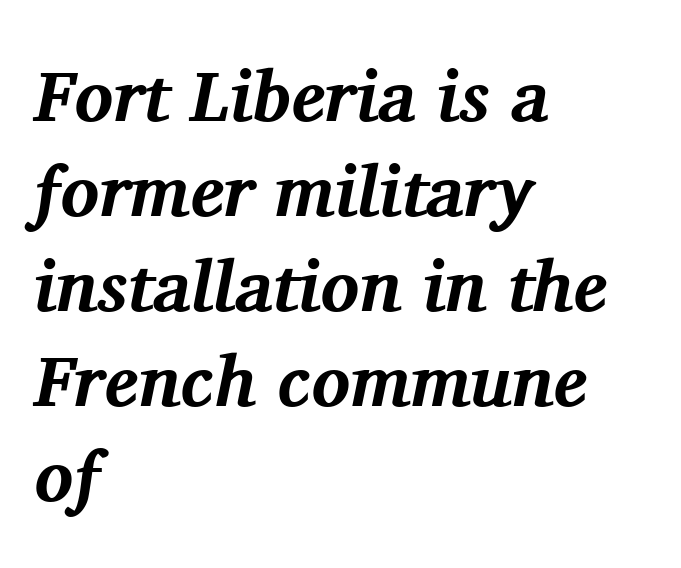
{"serif": "yes", "italic": "yes", "lean": "right", "slant_degrees": 11, "bold": "yes", "weight": "bold", "width": "normal", "stroke_contrast": "medium", "x_height": "medium", "monospaced": "no", "underline": "no", "align": "left", "line_spacing": "normal", "line_spacing_ratio": 1.32, "letter_spacing": "normal", "letter_spacing_em": 0.0, "glyph_px": 72}
